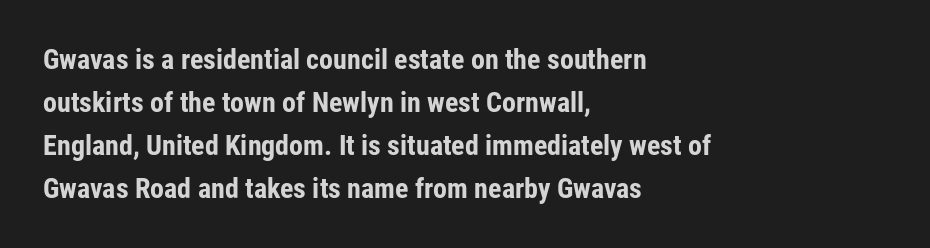
Q: Is the text bold? A: Yes.
Q: Is the text italic (slanted)? A: No, it is upright.
Q: Is the typeface a serif or a sans-serif typeface? A: Sans-serif.
Q: Is the text underlined? A: No.
Q: How is the paragraph aligned? A: Left-aligned.
Q: Is the spacing between letters normal or unusually wide? A: Normal.
Q: Is the spacing between lines tight, normal or loose? A: Normal.
Q: Width (condensed, normal, or wide)? A: Condensed.
Q: Stroke contrast? A: Low.
Q: x-height? A: Medium.
Q: Monospaced? A: No.
